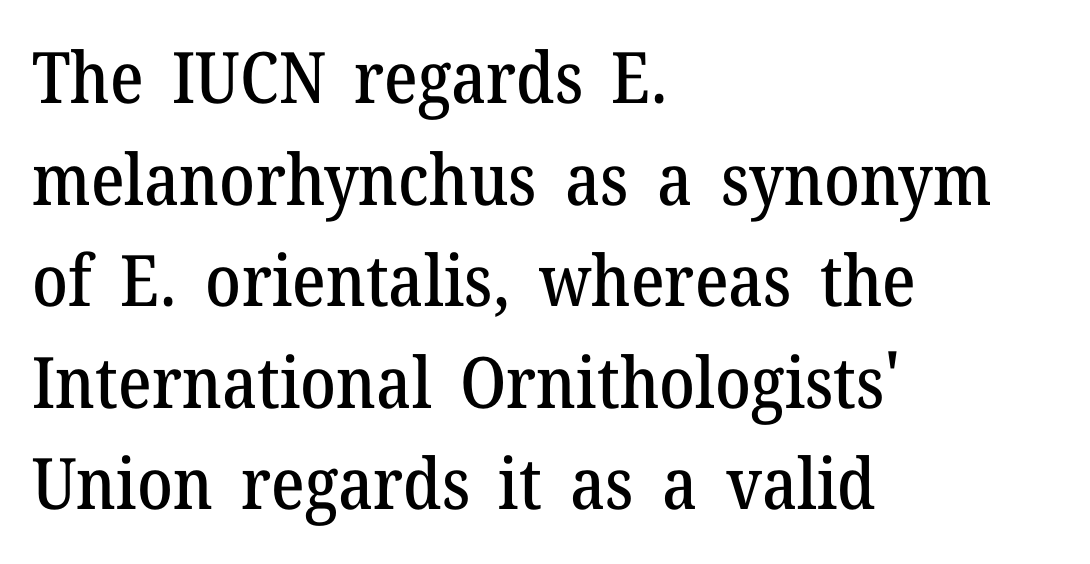
The line texture is even and compact thanks to regular tracking. This sample has the flowing, uneven cadence of proportional lettering. Rule under the text: the space is simply empty. Whoever set this chose a conventional vertical rhythm.
